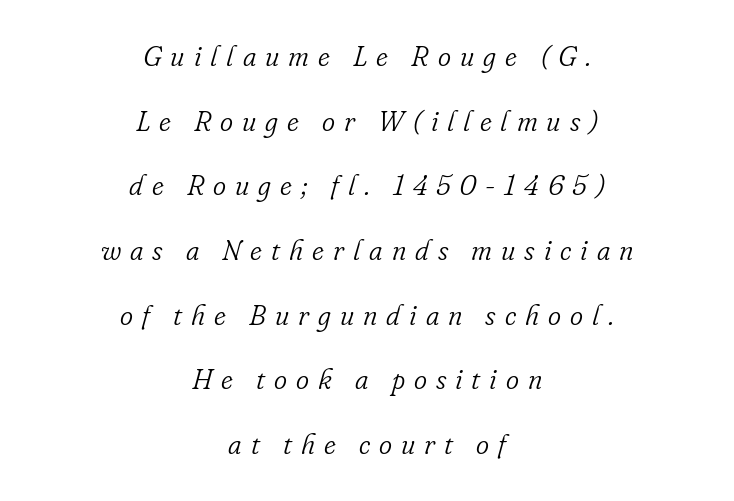
The image shows 28 px light serif type, italic (leaning right); set centered, loose line spacing (2.31x), unusually wide letter spacing (+0.32 em), not underlined; low stroke contrast and a small x-height.
